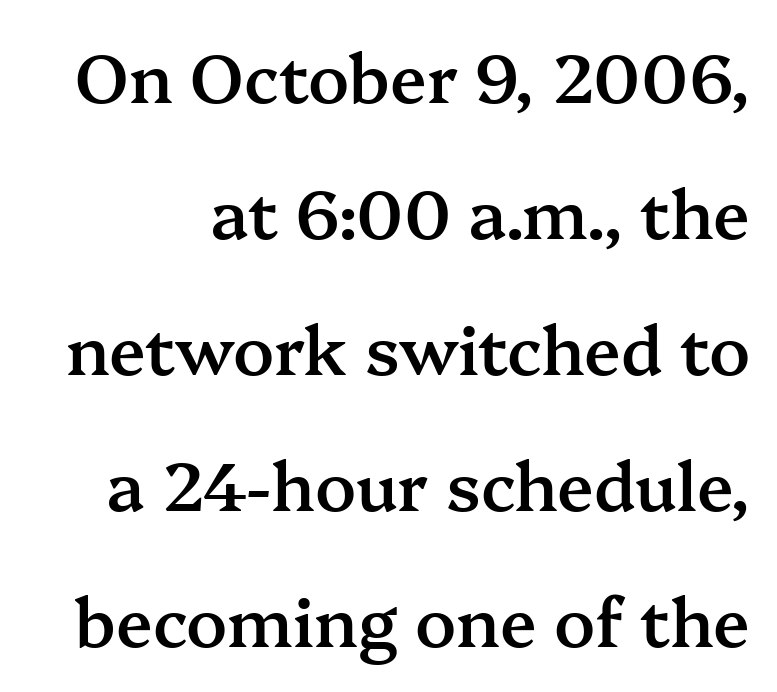
{"serif": "yes", "italic": "no", "bold": "semi", "weight": "semibold", "width": "normal", "stroke_contrast": "medium", "x_height": "medium", "monospaced": "no", "underline": "no", "line_spacing": "loose", "line_spacing_ratio": 2.03, "letter_spacing": "normal", "letter_spacing_em": 0.0, "glyph_px": 67}
